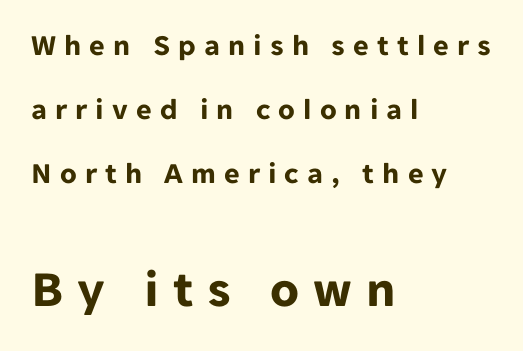
The image shows 52 px bold sans-serif type, upright; set left-aligned, loose line spacing (2.14x), unusually wide letter spacing (+0.27 em), not underlined; the second (bottom) block is 1.73x larger; low stroke contrast and a medium x-height.
